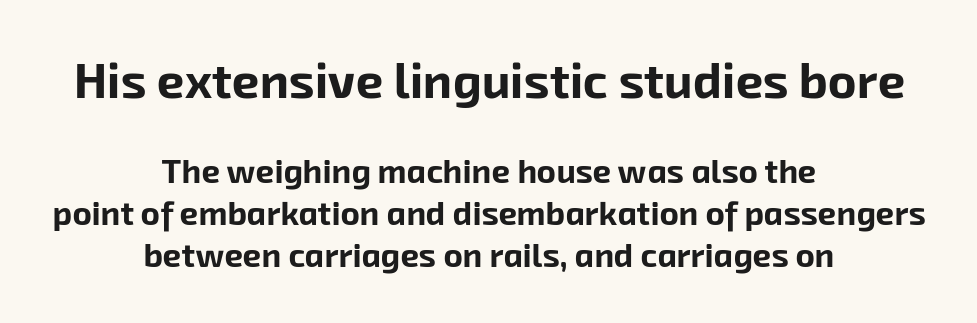
Q: Is the text bold? A: Yes.
Q: Is the typeface a serif or a sans-serif typeface? A: Sans-serif.
Q: Is the text underlined? A: No.
Q: How is the paragraph aligned? A: Centered.
Q: Is the spacing between letters normal or unusually wide? A: Normal.
Q: Is the spacing between lines tight, normal or loose? A: Normal.
Q: Which block of text is set in a larger size, the first (top) or the second (bottom)? A: The first (top) one.
Q: Width (condensed, normal, or wide)? A: Normal.
Q: Stroke contrast? A: Low.
Q: x-height? A: Medium.
Q: Monospaced? A: No.
